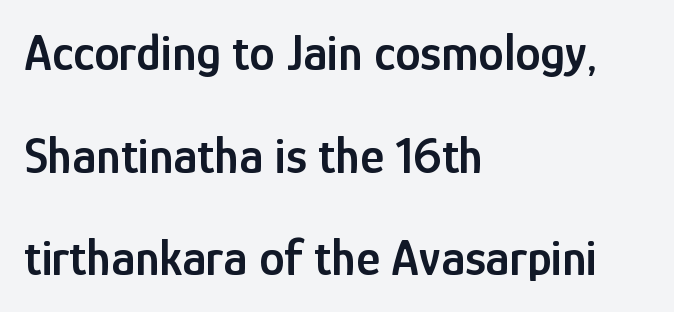
The image shows 51 px semibold, condensed sans-serif type, upright; set left-aligned, loose line spacing (2.01x), normal letter spacing, not underlined; low stroke contrast and a medium x-height.
